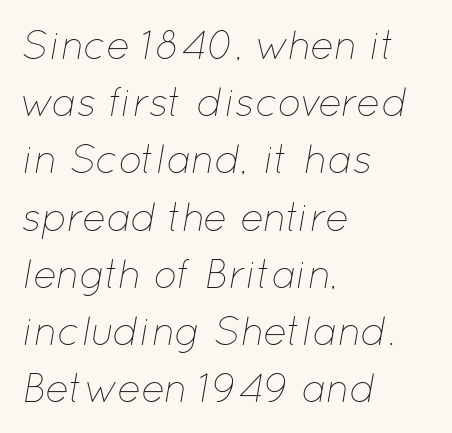
Descender tails drop into unmarked territory. Each new line begins a customary step beneath the previous one. Proportional: the letters do not fall into vertical columns. How are the letters spaced? Ordinarily, with no added tracking.
